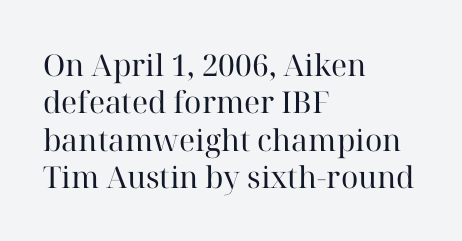
Q: Is the text bold? A: No.
Q: Is the text italic (slanted)? A: No, it is upright.
Q: Is the typeface a serif or a sans-serif typeface? A: Serif.
Q: Is the text underlined? A: No.
Q: How is the paragraph aligned? A: Left-aligned.
Q: Is the spacing between letters normal or unusually wide? A: Normal.
Q: Is the spacing between lines tight, normal or loose? A: Normal.
Q: Width (condensed, normal, or wide)? A: Normal.
Q: Stroke contrast? A: High.
Q: x-height? A: Medium.
Q: Monospaced? A: No.
